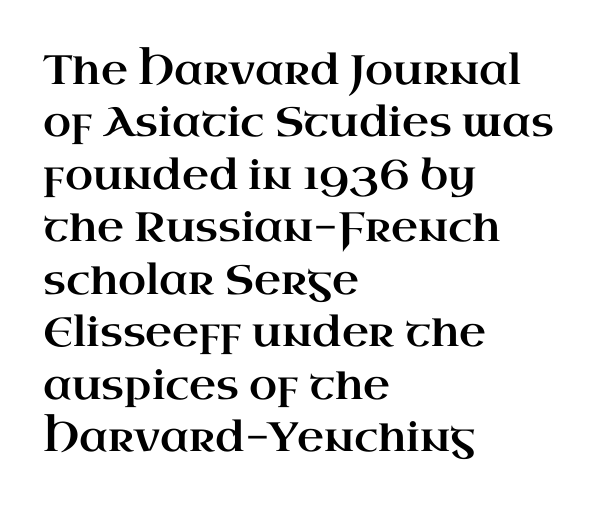
Is this a fixed-width face? No — the glyphs have proportional, varying widths. Italic? Not at all — the glyphs are vertical. Lines of text with bare space underneath. The rendering anchors every line to the left-hand side. Serif or sans? Serif — the stroke terminals have little feet.
